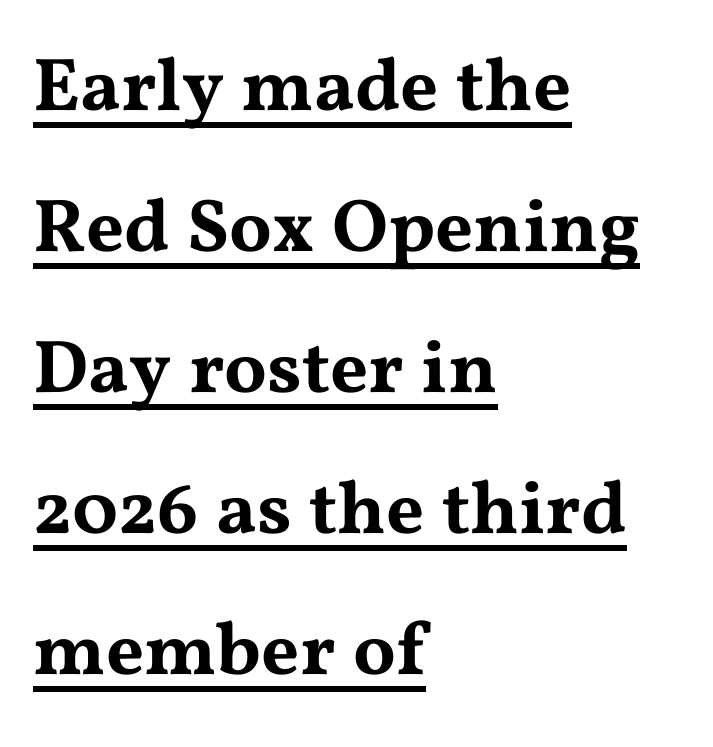
{"serif": "yes", "italic": "no", "width": "wide", "stroke_contrast": "medium", "x_height": "medium", "monospaced": "no", "underline": "yes", "align": "left", "line_spacing_ratio": 1.88, "letter_spacing": "normal", "letter_spacing_em": 0.0, "glyph_px": 75}
